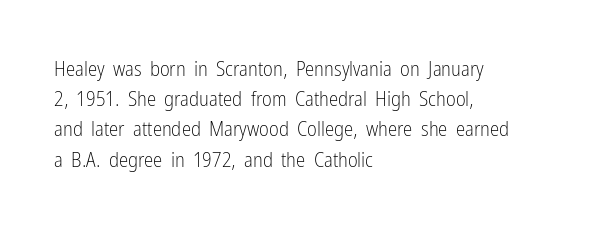
Q: Is the text bold? A: No.
Q: Is the text italic (slanted)? A: No, it is upright.
Q: Is the text underlined? A: No.
Q: How is the paragraph aligned? A: Left-aligned.
Q: Is the spacing between letters normal or unusually wide? A: Normal.
Q: Is the spacing between lines tight, normal or loose? A: Normal.
